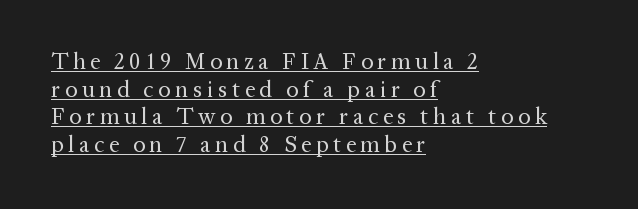
{"italic": "no", "bold": "no", "underline": "yes", "align": "left", "line_spacing_ratio": 1.2, "letter_spacing": "wide", "letter_spacing_em": 0.2, "glyph_px": 23}
